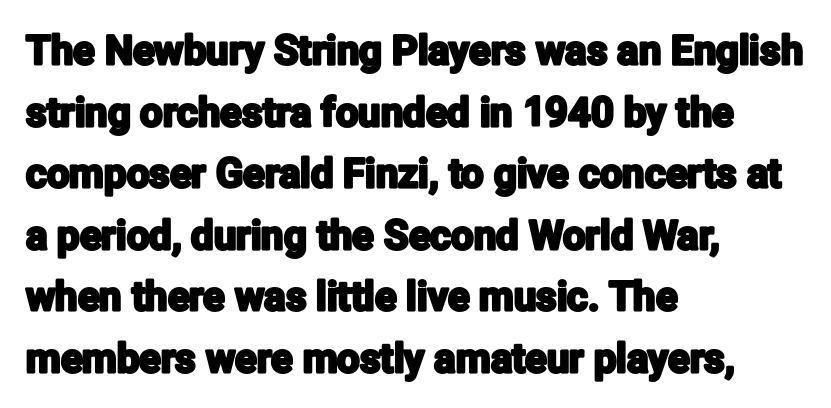
The image shows 40 px condensed sans-serif type, upright; set left-aligned, normal line spacing (1.54x), normal letter spacing, not underlined; low stroke contrast and a medium x-height.
